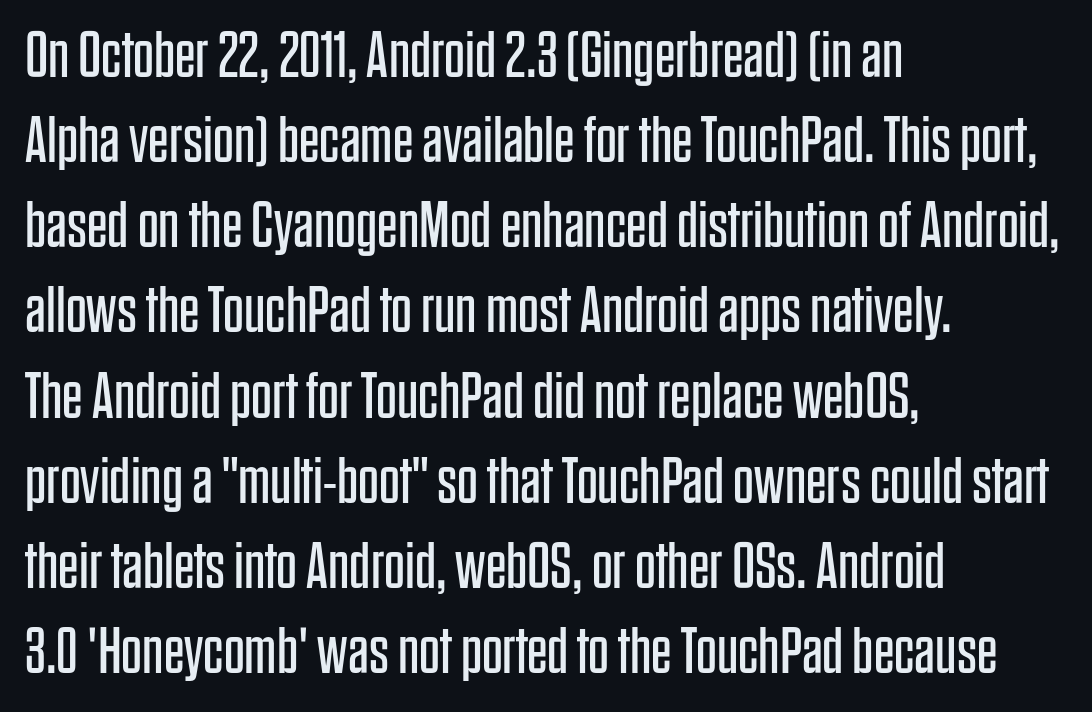
Q: Is the text bold? A: No.
Q: Is the text italic (slanted)? A: No, it is upright.
Q: Is the typeface a serif or a sans-serif typeface? A: Sans-serif.
Q: Is the text underlined? A: No.
Q: How is the paragraph aligned? A: Left-aligned.
Q: Is the spacing between letters normal or unusually wide? A: Normal.
Q: Is the spacing between lines tight, normal or loose? A: Normal.
Q: Width (condensed, normal, or wide)? A: Condensed.
Q: Stroke contrast? A: Low.
Q: x-height? A: Large.
Q: Monospaced? A: No.
